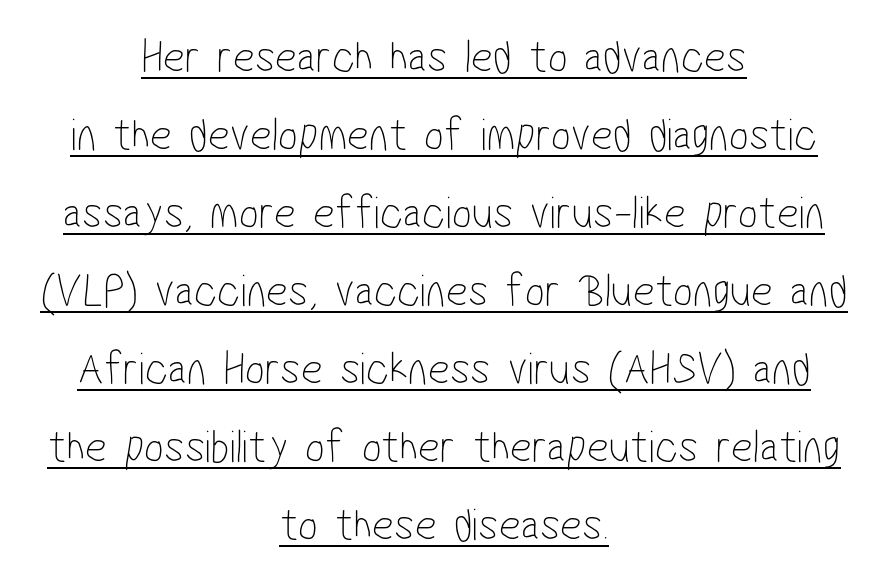
{"serif": "no", "bold": "no", "weight": "thin", "width": "condensed", "stroke_contrast": "low", "x_height": "medium", "monospaced": "no", "underline": "yes", "align": "center", "line_spacing": "normal", "line_spacing_ratio": 1.66, "letter_spacing": "normal", "letter_spacing_em": 0.0, "glyph_px": 47}
